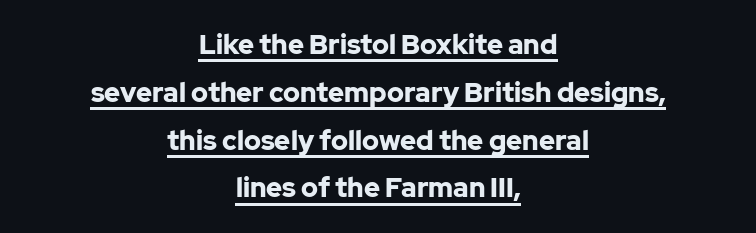
The image shows 27 px bold type, upright; set centered, line spacing 1.77x, normal letter spacing, underlined.
